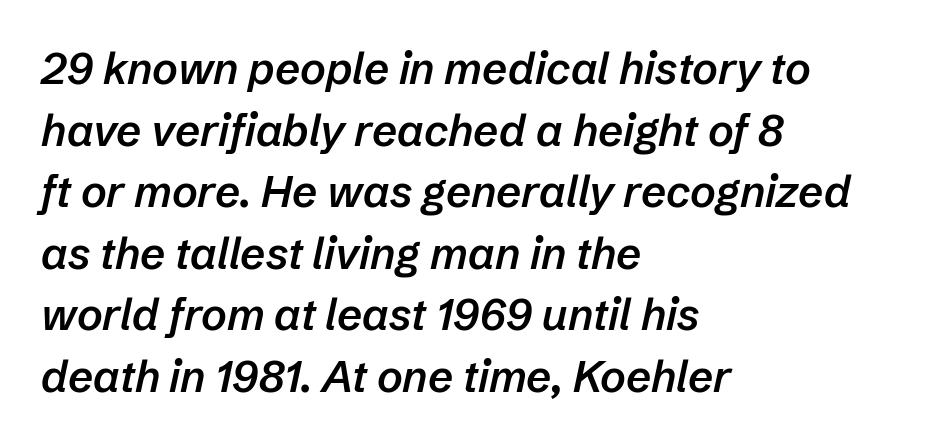
The image shows 44 px semibold type, italic (leaning right); set left-aligned, normal line spacing (1.4x), normal letter spacing, not underlined; low stroke contrast and a medium x-height.
